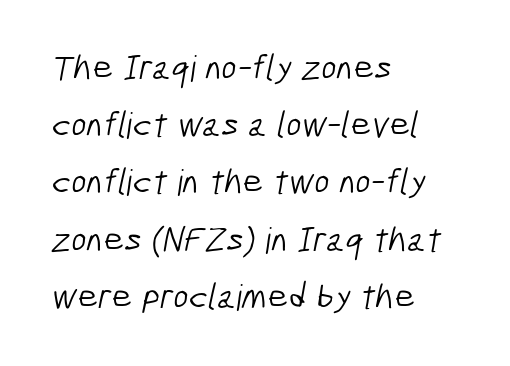
Check under the words: just untouched page. A typesetter would call this proportional, since set widths differ per character. Default kerning and tracking; the words read as compact shapes. The rendering anchors every line to the left-hand side.
